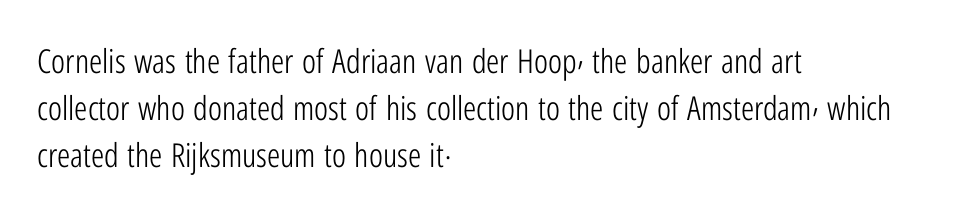
Q: Is the text bold? A: No.
Q: Is the text italic (slanted)? A: No, it is upright.
Q: Is the typeface a serif or a sans-serif typeface? A: Sans-serif.
Q: Is the text underlined? A: No.
Q: How is the paragraph aligned? A: Left-aligned.
Q: Is the spacing between letters normal or unusually wide? A: Normal.
Q: Is the spacing between lines tight, normal or loose? A: Normal.
Q: Width (condensed, normal, or wide)? A: Condensed.
Q: Stroke contrast? A: Low.
Q: x-height? A: Medium.
Q: Monospaced? A: No.
